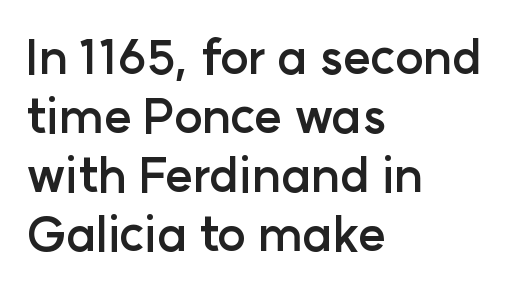
{"serif": "no", "italic": "no", "bold": "yes", "weight": "semibold", "width": "normal", "stroke_contrast": "low", "x_height": "medium", "monospaced": "no", "underline": "no", "align": "left", "line_spacing_ratio": 1.23, "letter_spacing": "normal", "letter_spacing_em": 0.0, "glyph_px": 48}
